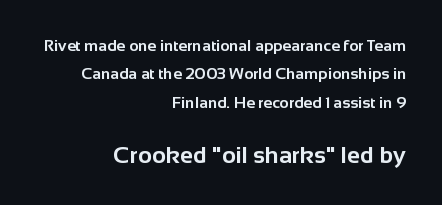
Quick note: underline off. Quick note: not italic, upright. Its strokes are broad and dark, the hallmark of bold type. Type size steps up from the first block to the second. The tracking reads as untouched default to a designer's eye. The rendering anchors every line to the right-hand side.
